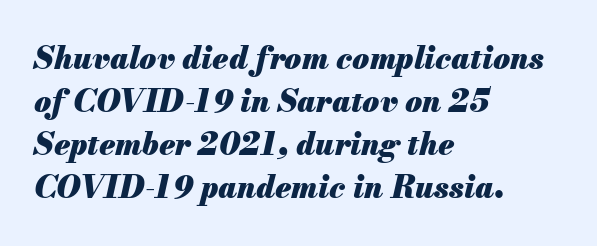
The image shows 31 px heavy type, italic (leaning right); set left-aligned, normal line spacing (1.39x), normal letter spacing, not underlined; medium stroke contrast and a small x-height.
